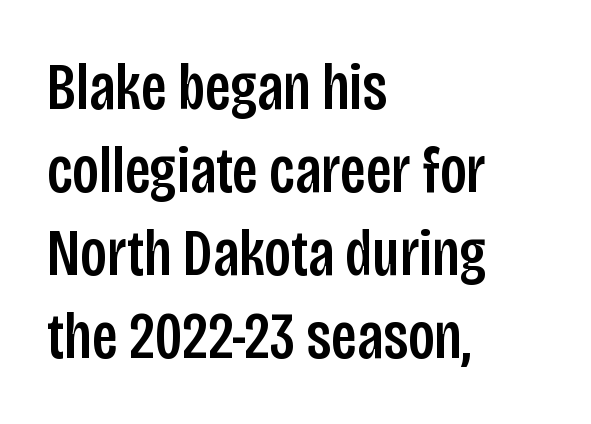
{"serif": "no", "italic": "no", "width": "condensed", "stroke_contrast": "low", "x_height": "large", "monospaced": "no", "underline": "no", "align": "left", "line_spacing": "normal", "line_spacing_ratio": 1.26, "letter_spacing": "normal", "letter_spacing_em": 0.0, "glyph_px": 66}
